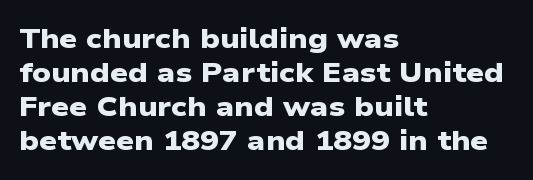
{"serif": "no", "bold": "yes", "weight": "heavy", "width": "wide", "stroke_contrast": "low", "x_height": "medium", "monospaced": "no", "underline": "no", "align": "left", "line_spacing_ratio": 1.22, "letter_spacing": "normal", "letter_spacing_em": 0.0, "glyph_px": 28}
